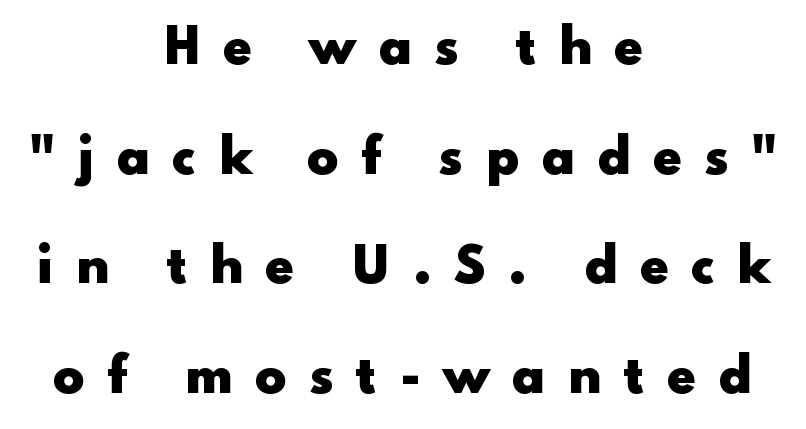
The image shows 47 px heavy, wide sans-serif type, upright; set centered, loose line spacing (2.33x), unusually wide letter spacing (+0.46 em), not underlined; low stroke contrast and a small x-height.
